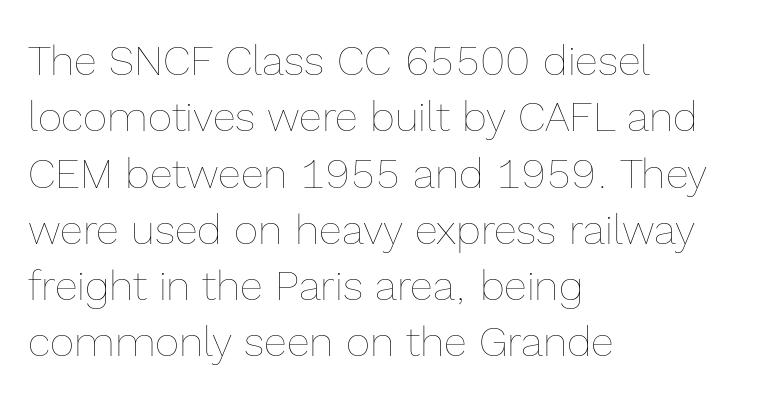
The ragged edge is on the right, which tells us the setting is flush left. Has an underline been added? It has not. The lines sit at an ordinary, default distance from one another. Compared with typical body copy, the letter spacing here is the same. Note the varied advance widths — an 'i' is clearly narrower than an 'm'. Is the stroke heavy? The answer is a plain regular-or-lighter.
